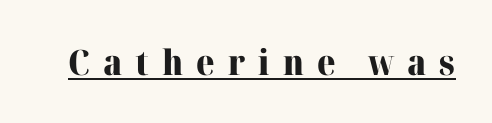
Upright lettering throughout. The string is rendered with underlining switched on. Look at the tracking — it's clearly loosened, letters drifting apart. Weight check: bold — yes, fully. In terms of letterform style, serifs are clearly present. A typesetter would call this proportional, since set widths differ per character.
